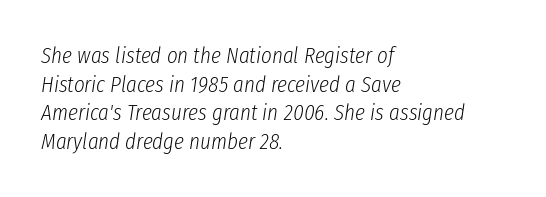
{"italic": "yes", "lean": "right", "slant_degrees": 8, "bold": "no", "underline": "no", "align": "left", "line_spacing_ratio": 1.24, "letter_spacing": "normal", "letter_spacing_em": 0.0, "glyph_px": 23}
